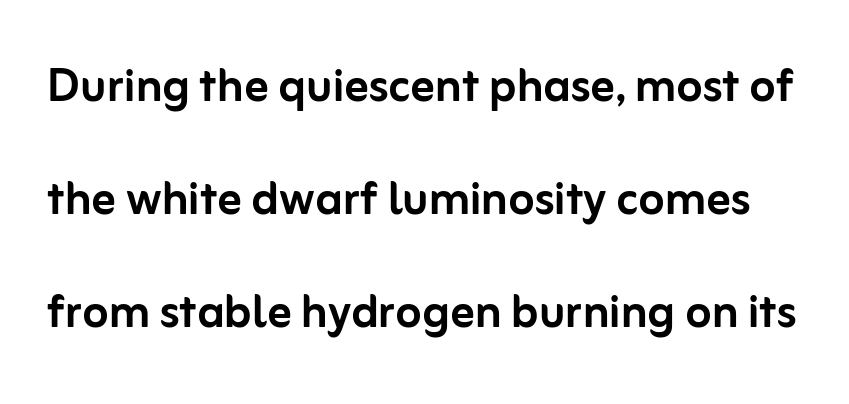
{"serif": "no", "italic": "no", "width": "normal", "stroke_contrast": "low", "x_height": "medium", "monospaced": "no", "underline": "no", "line_spacing_ratio": 1.88, "letter_spacing": "normal", "letter_spacing_em": 0.0, "glyph_px": 60}
